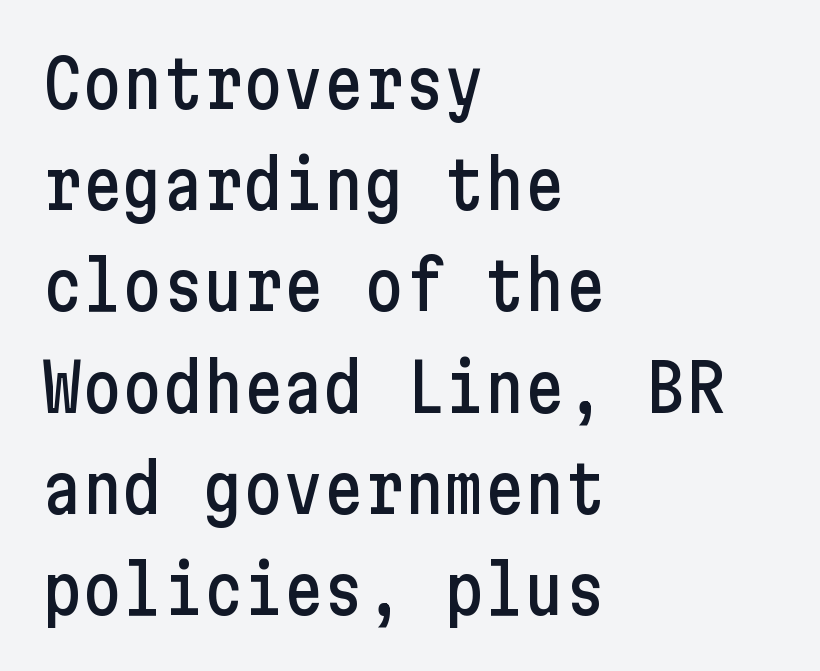
Q: Is the text italic (slanted)? A: No, it is upright.
Q: Is the typeface a serif or a sans-serif typeface? A: Sans-serif.
Q: Is the text underlined? A: No.
Q: How is the paragraph aligned? A: Left-aligned.
Q: Is the spacing between letters normal or unusually wide? A: Normal.
Q: Is the spacing between lines tight, normal or loose? A: Normal.
Q: Width (condensed, normal, or wide)? A: Condensed.
Q: Stroke contrast? A: Low.
Q: x-height? A: Medium.
